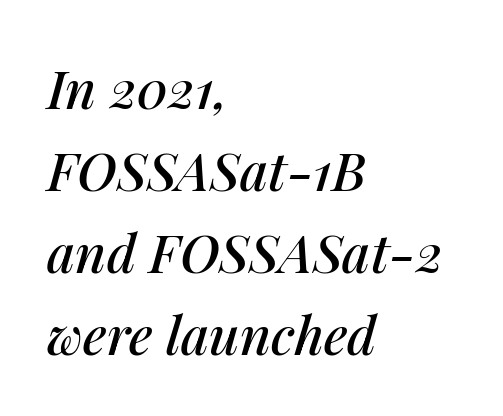
Q: Is the text italic (slanted)? A: Yes, it leans right by about 14 degrees.
Q: Is the text underlined? A: No.
Q: How is the paragraph aligned? A: Left-aligned.
Q: Is the spacing between letters normal or unusually wide? A: Normal.
Q: Is the spacing between lines tight, normal or loose? A: Normal.
Q: Width (condensed, normal, or wide)? A: Normal.
Q: Stroke contrast? A: Medium.
Q: x-height? A: Medium.
Q: Monospaced? A: No.
